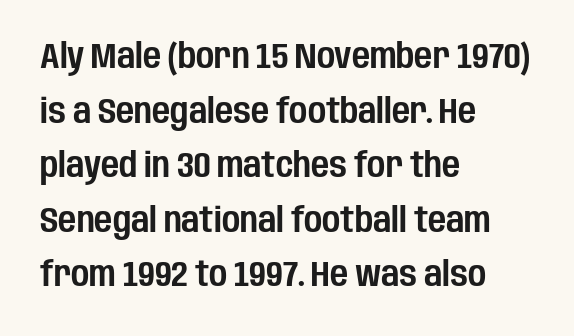
The image shows 35 px condensed sans-serif type, upright; set left-aligned, normal line spacing (1.56x), normal letter spacing, not underlined; low stroke contrast and a large x-height.
